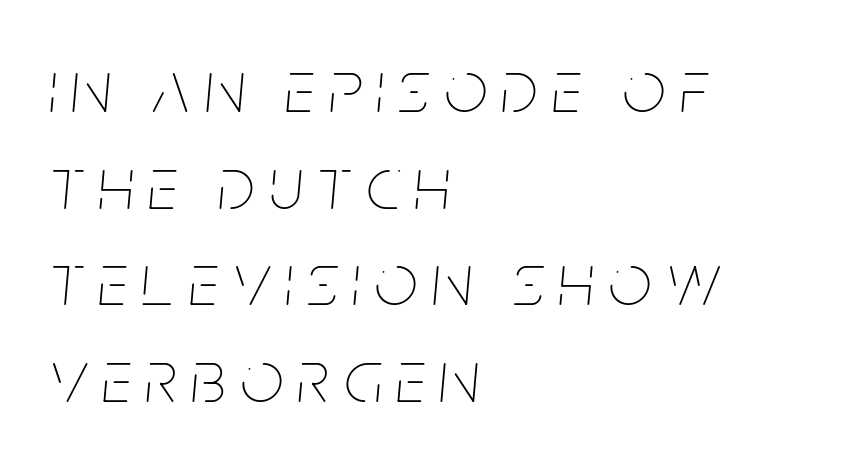
Q: Is the text bold? A: No.
Q: Is the text italic (slanted)? A: Yes, it leans right by about 5 degrees.
Q: Is the text underlined? A: No.
Q: How is the paragraph aligned? A: Left-aligned.
Q: Is the spacing between letters normal or unusually wide? A: Unusually wide.
Q: Is the spacing between lines tight, normal or loose? A: Normal.
Q: Width (condensed, normal, or wide)? A: Condensed.
Q: Stroke contrast? A: Low.
Q: x-height? A: Large.
Q: Monospaced? A: No.
